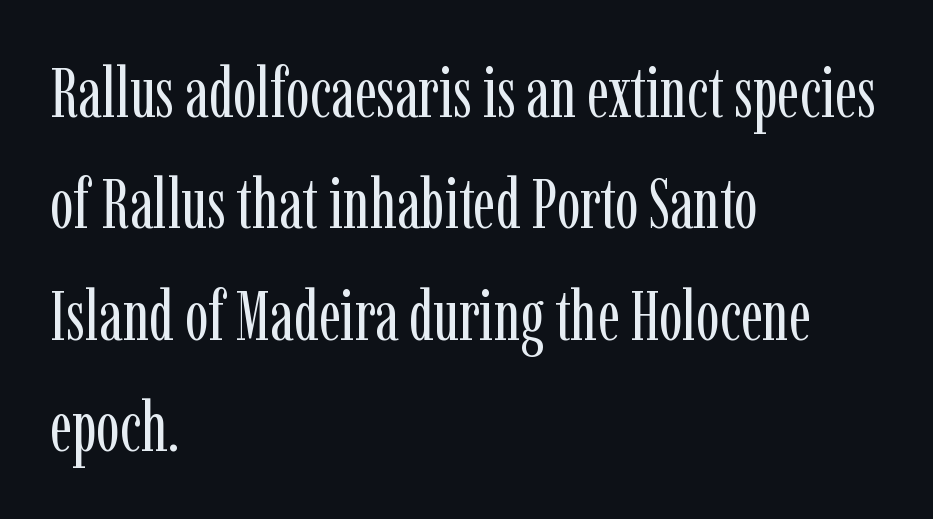
The strokes carry an ordinary text weight at most. The letters sit at their default tracking, neither squeezed nor spread. The face used here is proportionally spaced, like ordinary book or web type. The words here are not underlined.
